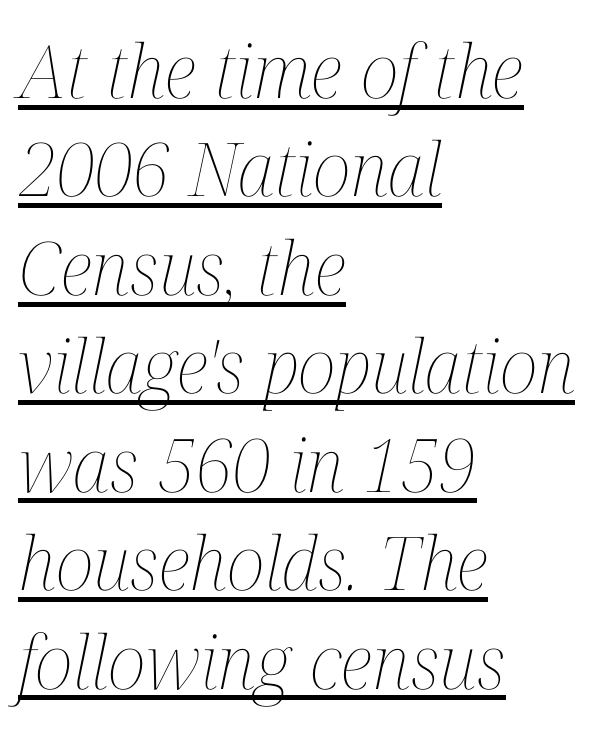
{"italic": "yes", "lean": "right", "slant_degrees": 12, "bold": "no", "weight": "thin", "width": "condensed", "stroke_contrast": "medium", "x_height": "medium", "monospaced": "no", "underline": "yes", "align": "left", "line_spacing": "normal", "line_spacing_ratio": 1.33, "letter_spacing": "normal", "letter_spacing_em": 0.0, "glyph_px": 74}
